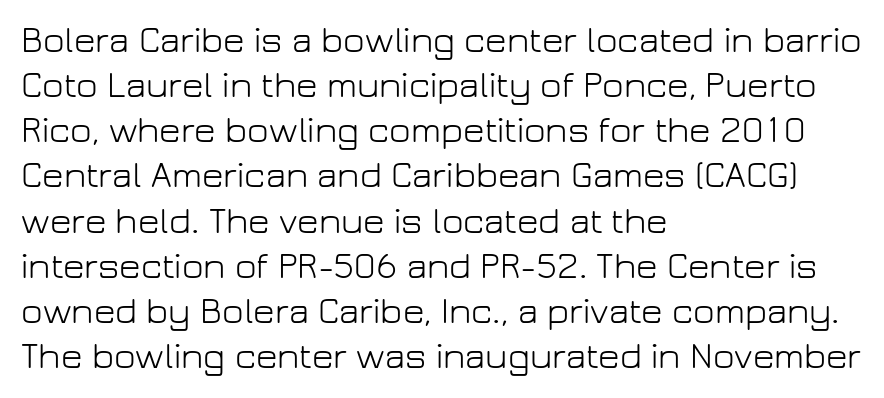
{"serif": "no", "italic": "no", "bold": "no", "weight": "light", "width": "normal", "stroke_contrast": "low", "x_height": "medium", "monospaced": "no", "underline": "no", "align": "left", "line_spacing_ratio": 1.22, "letter_spacing": "normal", "letter_spacing_em": 0.0, "glyph_px": 37}
